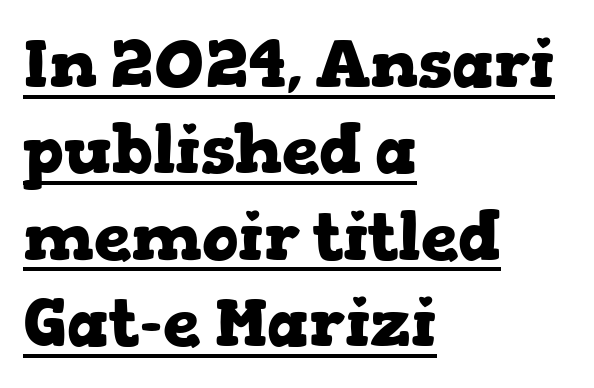
Q: Is the text bold? A: Yes.
Q: Is the text italic (slanted)? A: No, it is upright.
Q: Is the typeface a serif or a sans-serif typeface? A: Serif.
Q: Is the text underlined? A: Yes.
Q: How is the paragraph aligned? A: Left-aligned.
Q: Is the spacing between letters normal or unusually wide? A: Normal.
Q: Is the spacing between lines tight, normal or loose? A: Normal.
Q: Width (condensed, normal, or wide)? A: Wide.
Q: Stroke contrast? A: Low.
Q: x-height? A: Medium.
Q: Monospaced? A: No.
